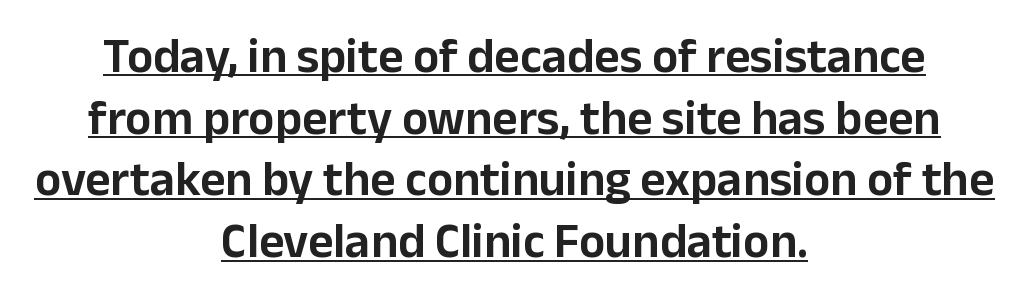
The passage shown is typed in a proportional face where columns would drift. The face used here appears with an underline applied. No extra tracking has been applied to these lines. You can tell it's not italic because the verticals are truly vertical. This is sans-serif lettering, the kind often seen on screens and signage. The rendering positions every line midway between the sides.
